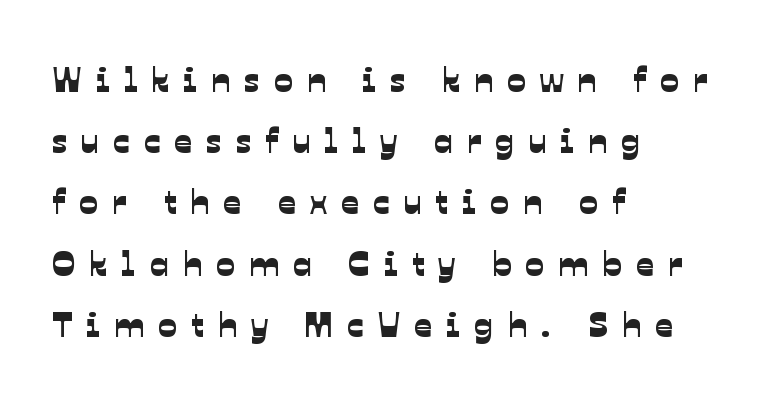
Q: Is the typeface a serif or a sans-serif typeface? A: Sans-serif.
Q: Is the text underlined? A: No.
Q: How is the paragraph aligned? A: Left-aligned.
Q: Is the spacing between letters normal or unusually wide? A: Unusually wide.
Q: Width (condensed, normal, or wide)? A: Normal.
Q: Stroke contrast? A: Low.
Q: x-height? A: Medium.
Q: Monospaced? A: No.
